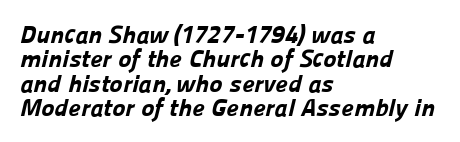
{"bold": "yes", "underline": "no", "align": "left", "line_spacing": "tight", "line_spacing_ratio": 0.98, "letter_spacing": "normal", "letter_spacing_em": 0.0, "glyph_px": 25}
